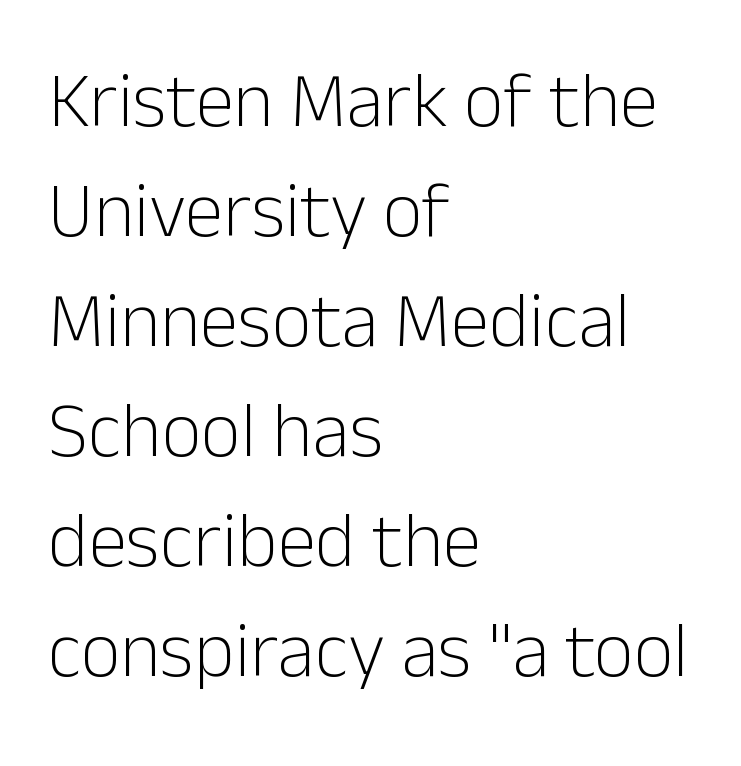
Q: Is the text bold? A: No.
Q: Is the text italic (slanted)? A: No, it is upright.
Q: Is the typeface a serif or a sans-serif typeface? A: Sans-serif.
Q: Is the text underlined? A: No.
Q: How is the paragraph aligned? A: Left-aligned.
Q: Is the spacing between letters normal or unusually wide? A: Normal.
Q: Is the spacing between lines tight, normal or loose? A: Normal.
Q: Width (condensed, normal, or wide)? A: Normal.
Q: Stroke contrast? A: Low.
Q: x-height? A: Medium.
Q: Monospaced? A: No.
